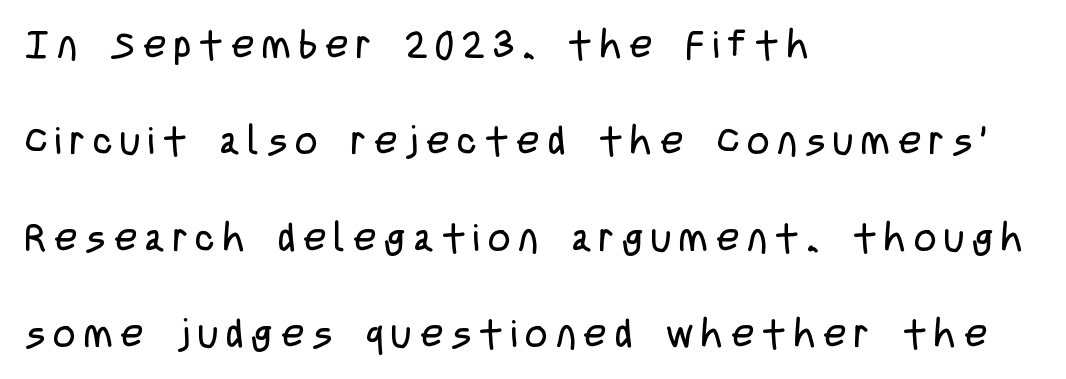
Q: Is the text bold? A: No.
Q: Is the text italic (slanted)? A: No, it is upright.
Q: Is the typeface a serif or a sans-serif typeface? A: Sans-serif.
Q: Is the text underlined? A: No.
Q: How is the paragraph aligned? A: Left-aligned.
Q: Is the spacing between letters normal or unusually wide? A: Unusually wide.
Q: Is the spacing between lines tight, normal or loose? A: Loose.
Q: Width (condensed, normal, or wide)? A: Condensed.
Q: Stroke contrast? A: Low.
Q: x-height? A: Large.
Q: Monospaced? A: No.
